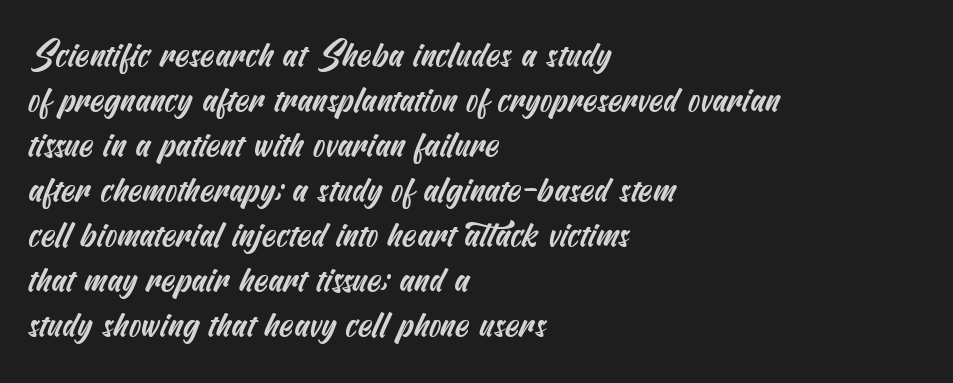
The image shows 36 px condensed sans-serif type; set left-aligned, normal line spacing (1.25x), normal letter spacing, not underlined; medium stroke contrast and a small x-height.
